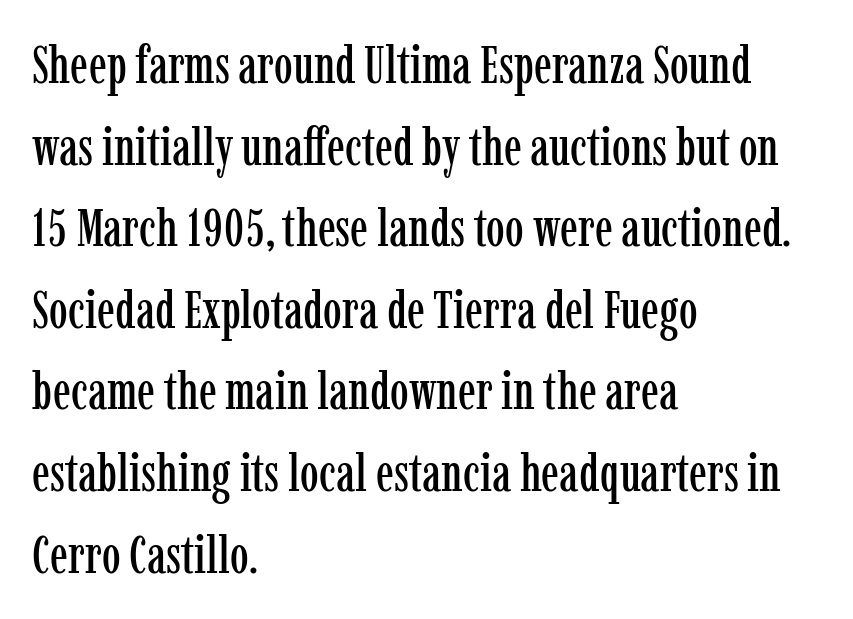
The image shows 53 px condensed serif type, upright; set left-aligned, normal line spacing (1.54x), normal letter spacing, not underlined; low stroke contrast and a medium x-height.
